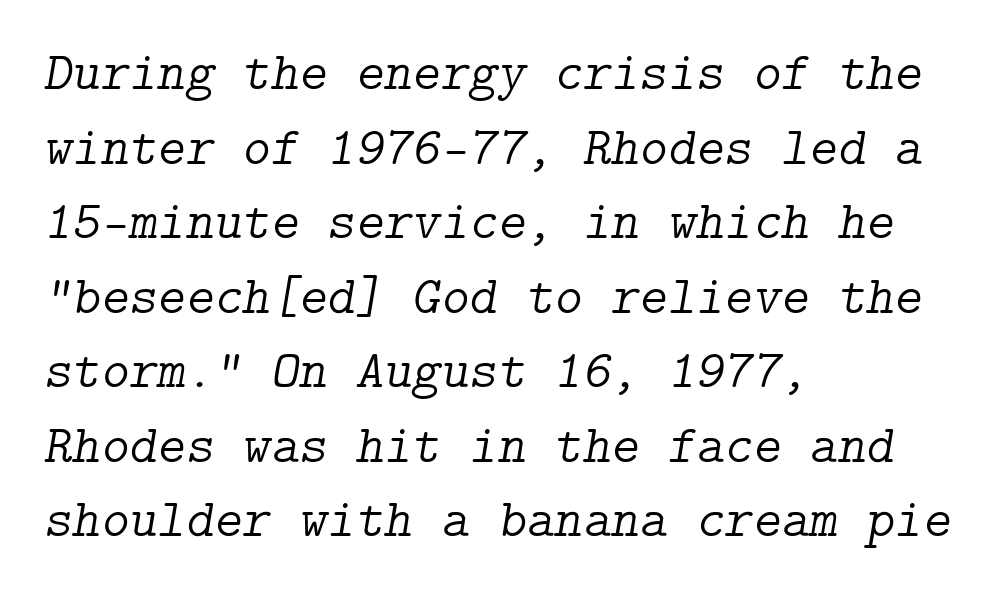
This sample uses plain, unmodified letter spacing. In terms of letterform style, serifs are clearly present. In terms of posture, this sample is oblique. Rule under the text: the space is simply empty.
